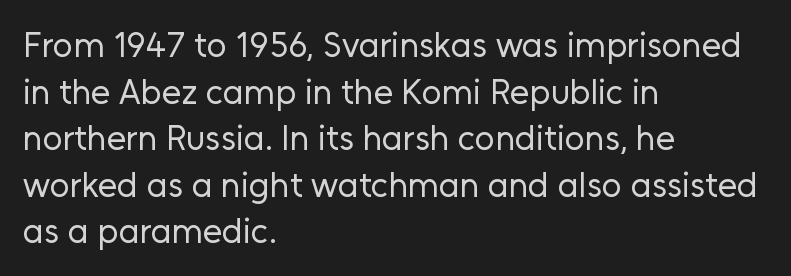
The passage is arranged the way most books set body copy — flush left. No word sits above an underline. Designer's note — italics off, roman on. These lines are rendered in a variable-pitch font.
